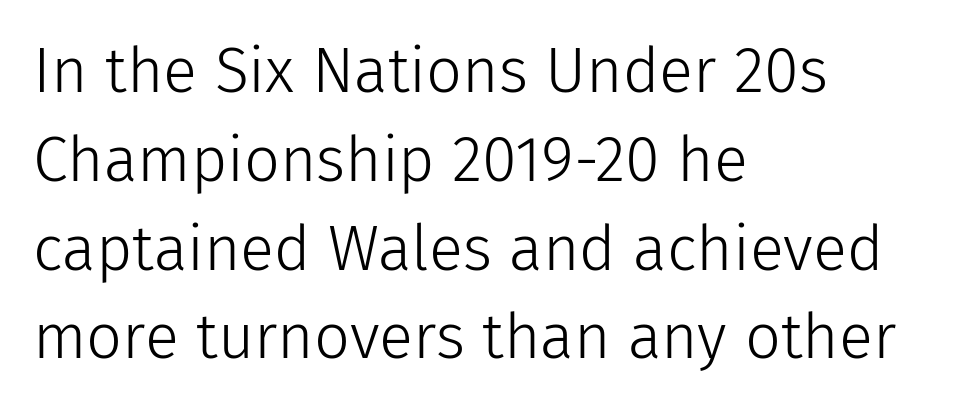
Q: Is the text bold? A: No.
Q: Is the text italic (slanted)? A: No, it is upright.
Q: Is the typeface a serif or a sans-serif typeface? A: Sans-serif.
Q: Is the text underlined? A: No.
Q: How is the paragraph aligned? A: Left-aligned.
Q: Is the spacing between letters normal or unusually wide? A: Normal.
Q: Is the spacing between lines tight, normal or loose? A: Normal.
Q: Width (condensed, normal, or wide)? A: Normal.
Q: Stroke contrast? A: Low.
Q: x-height? A: Medium.
Q: Monospaced? A: No.
